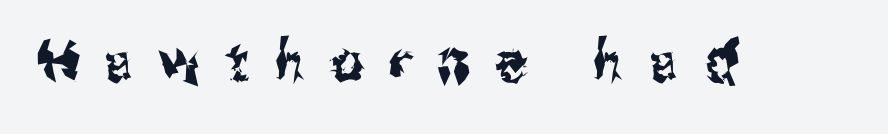
{"serif": "no", "italic": "no", "width": "condensed", "stroke_contrast": "medium", "x_height": "medium", "monospaced": "no", "underline": "no", "letter_spacing": "wide", "letter_spacing_em": 0.46, "glyph_px": 56}
